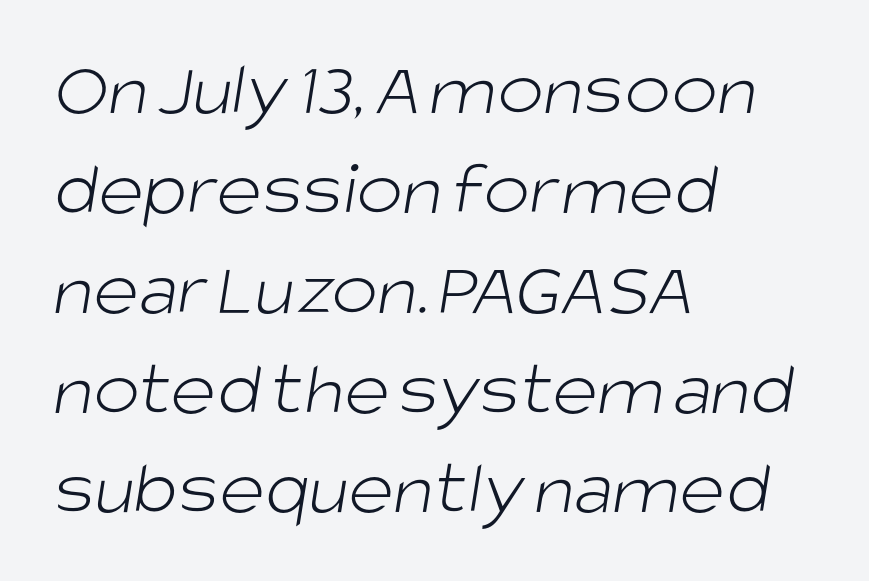
Q: Is the text bold? A: No.
Q: Is the typeface a serif or a sans-serif typeface? A: Sans-serif.
Q: Is the text underlined? A: No.
Q: How is the paragraph aligned? A: Left-aligned.
Q: Is the spacing between letters normal or unusually wide? A: Normal.
Q: Is the spacing between lines tight, normal or loose? A: Normal.
Q: Width (condensed, normal, or wide)? A: Normal.
Q: Stroke contrast? A: Low.
Q: x-height? A: Large.
Q: Monospaced? A: No.
